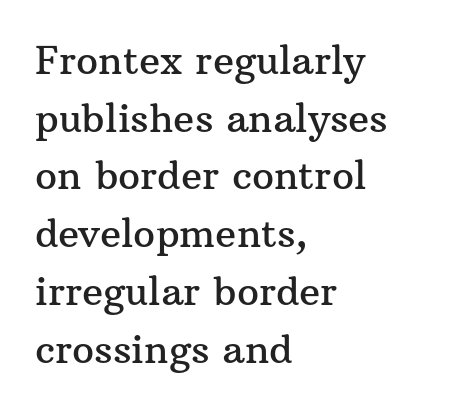
The rendering shows small feet on the letterforms — a serif design. Letter spacing: default. Here the designer chose a conventional face with non-uniform glyph widths. The axis of the letterforms is exactly vertical. Underline: absent.
